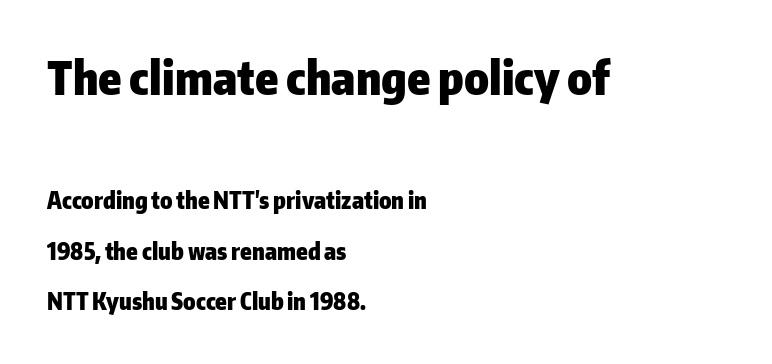
{"serif": "no", "italic": "no", "bold": "yes", "weight": "heavy", "width": "normal", "stroke_contrast": "low", "x_height": "medium", "monospaced": "no", "underline": "no", "align": "left", "line_spacing": "loose", "line_spacing_ratio": 2.2, "letter_spacing": "normal", "letter_spacing_em": 0.0, "larger_block": "first", "size_ratio": 2.0, "glyph_px": 46}
